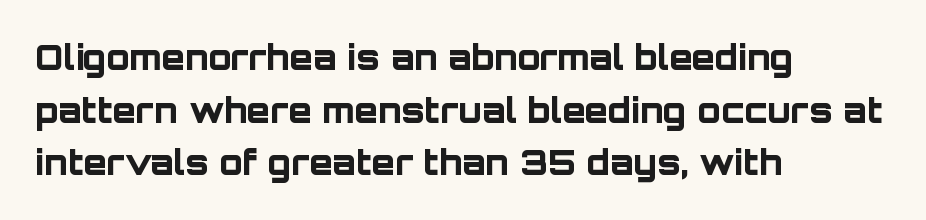
Unlike a traditional serif, this face leaves its strokes unadorned. Caption: multi-line text, flush left, ragged right. Vertically, the passage feels balanced, rows spaced as you'd expect. The characters look thick and weighty, a clear bold. The letters advance in unequal steps, a hallmark of proportional type.
